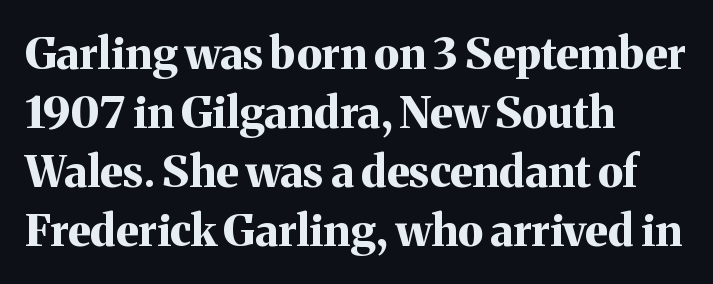
Q: Is the text bold? A: Yes.
Q: Is the text italic (slanted)? A: No, it is upright.
Q: Is the typeface a serif or a sans-serif typeface? A: Serif.
Q: Is the text underlined? A: No.
Q: How is the paragraph aligned? A: Left-aligned.
Q: Is the spacing between letters normal or unusually wide? A: Normal.
Q: Is the spacing between lines tight, normal or loose? A: Normal.
Q: Width (condensed, normal, or wide)? A: Normal.
Q: Stroke contrast? A: Medium.
Q: x-height? A: Medium.
Q: Monospaced? A: No.
